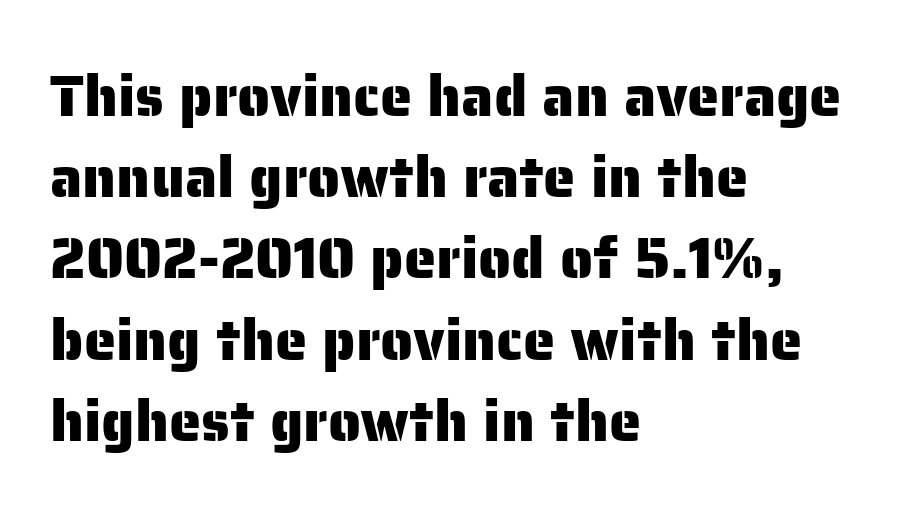
Q: Is the text italic (slanted)? A: No, it is upright.
Q: Is the typeface a serif or a sans-serif typeface? A: Sans-serif.
Q: Is the text underlined? A: No.
Q: How is the paragraph aligned? A: Left-aligned.
Q: Is the spacing between letters normal or unusually wide? A: Normal.
Q: Is the spacing between lines tight, normal or loose? A: Normal.
Q: Width (condensed, normal, or wide)? A: Normal.
Q: Stroke contrast? A: Low.
Q: x-height? A: Medium.
Q: Monospaced? A: No.
